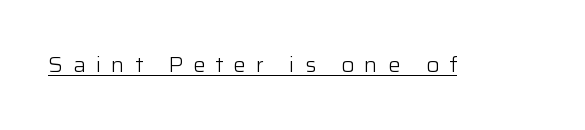
Underline: present. The lettering stays uniformly vertical, giving the passage a roman look. Someone cranked the tracking dial way up on this one. Counters stay open thanks to moderate or lighter strokes.
